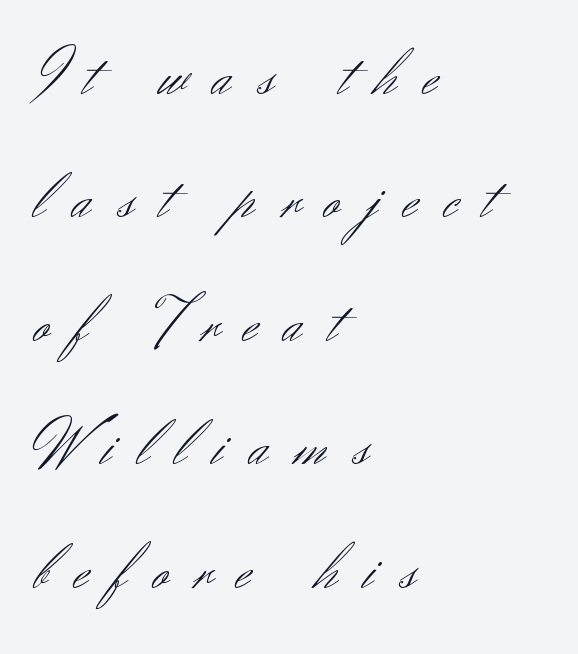
Q: Is the text bold? A: No.
Q: Is the text italic (slanted)? A: Yes.
Q: Is the typeface a serif or a sans-serif typeface? A: Sans-serif.
Q: Is the text underlined? A: No.
Q: How is the paragraph aligned? A: Left-aligned.
Q: Is the spacing between letters normal or unusually wide? A: Unusually wide.
Q: Is the spacing between lines tight, normal or loose? A: Loose.
Q: Width (condensed, normal, or wide)? A: Normal.
Q: Stroke contrast? A: Medium.
Q: x-height? A: Small.
Q: Monospaced? A: No.
